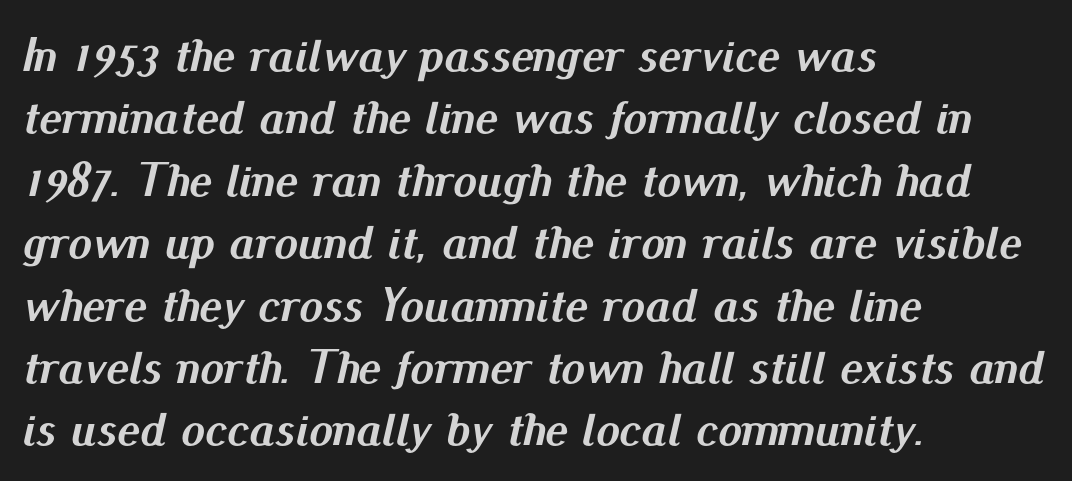
{"italic": "yes", "lean": "right", "slant_degrees": 13, "bold": "yes", "weight": "semibold", "width": "normal", "stroke_contrast": "medium", "x_height": "small", "monospaced": "no", "underline": "no", "align": "left", "line_spacing": "normal", "line_spacing_ratio": 1.3, "letter_spacing": "normal", "letter_spacing_em": 0.0, "glyph_px": 48}
